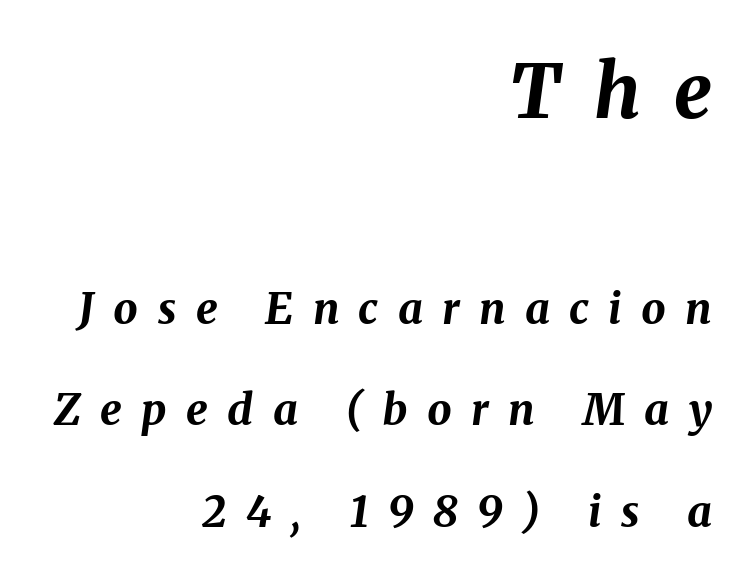
{"italic": "yes", "lean": "right", "slant_degrees": 8, "bold": "yes", "weight": "bold", "width": "normal", "stroke_contrast": "medium", "x_height": "medium", "monospaced": "no", "underline": "no", "align": "right", "line_spacing": "loose", "line_spacing_ratio": 2.36, "letter_spacing": "wide", "letter_spacing_em": 0.45, "larger_block": "first", "size_ratio": 1.74, "glyph_px": 75}
